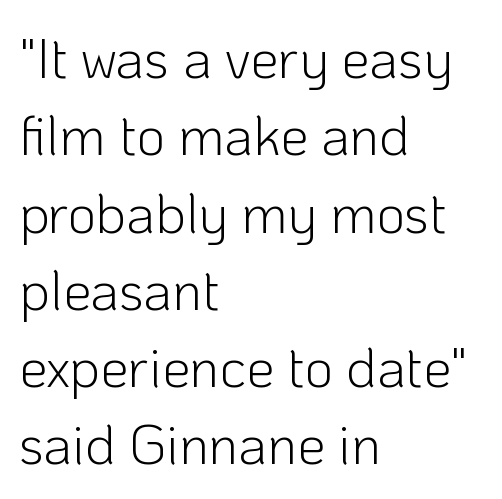
The image shows 56 px light sans-serif type, upright; set left-aligned, normal line spacing (1.38x), normal letter spacing, not underlined; low stroke contrast and a medium x-height.
